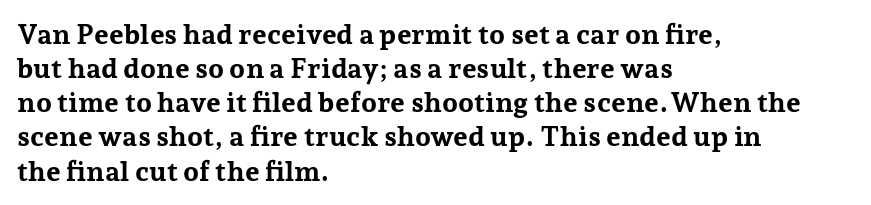
The image shows 28 px bold serif type, upright; set left-aligned, line spacing 1.22x, normal letter spacing, not underlined; low stroke contrast and a medium x-height.
